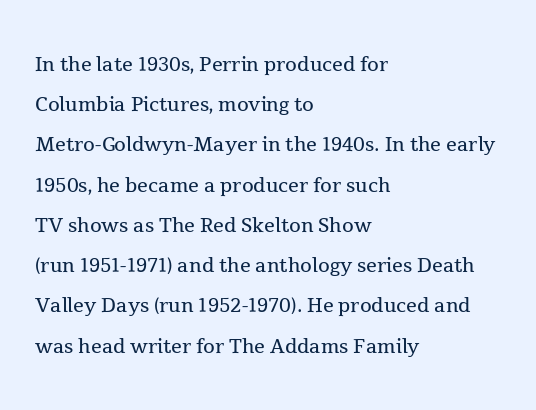
The paragraph shown leans on its left margin. Has an underline been added? It has not. The font's upright variant was chosen for this text. The cut favours lightness, reaching ordinary text weight at its darkest.
